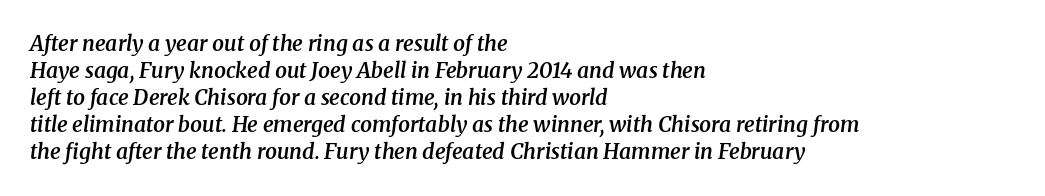
The image shows 21 px text type, italic (leaning right); set left-aligned, normal line spacing (1.29x), normal letter spacing, not underlined.
